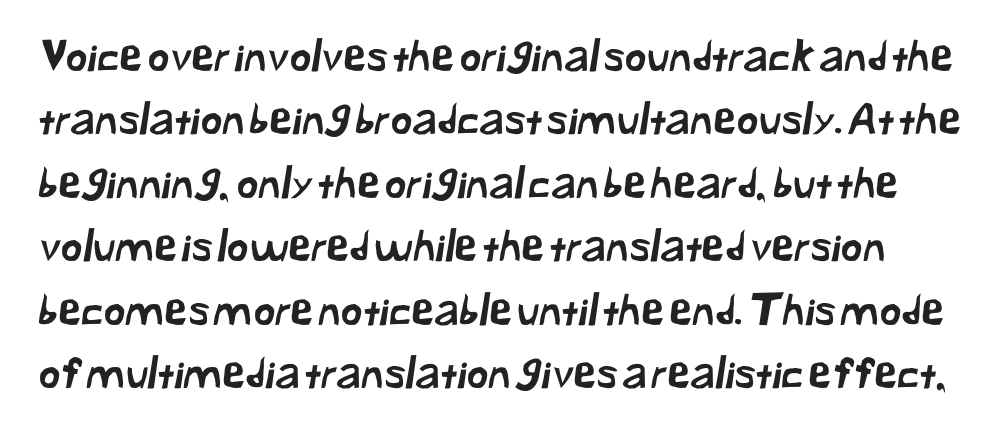
{"serif": "no", "width": "normal", "stroke_contrast": "low", "x_height": "medium", "monospaced": "no", "underline": "no", "line_spacing": "normal", "line_spacing_ratio": 1.51, "letter_spacing": "normal", "letter_spacing_em": 0.0, "glyph_px": 42}
